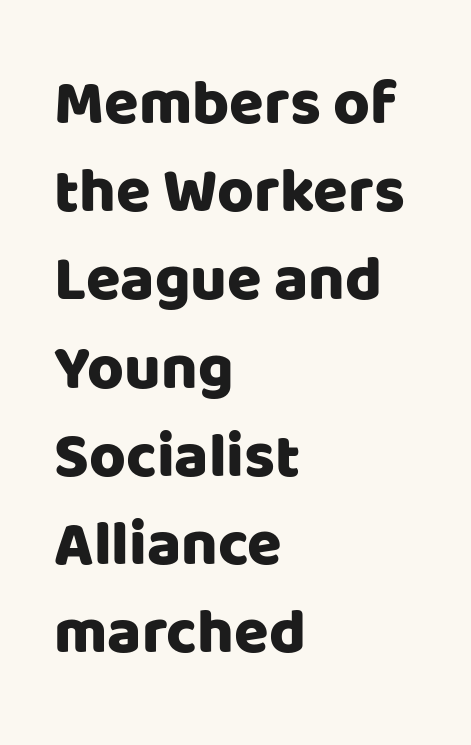
The space beneath each line is pristine and unruled. There is no visible air inserted between adjacent glyphs. The typesetter chose a ragged-right arrangement here. The text was rendered using a sans face with plain stroke endings.
